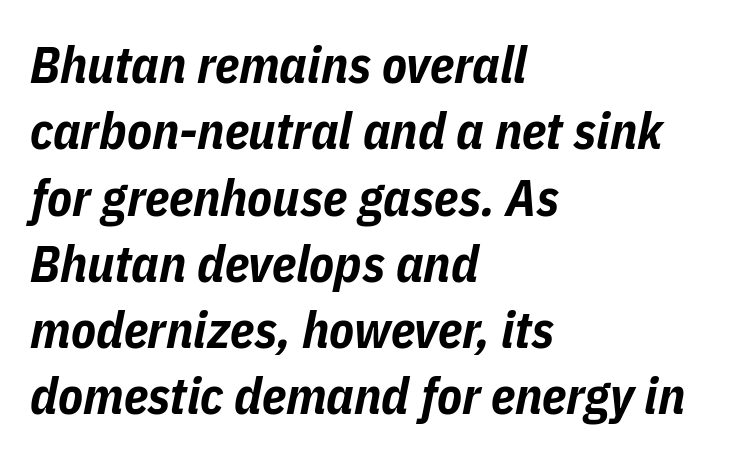
The image shows 51 px bold, condensed type, italic (leaning right); set left-aligned, normal line spacing (1.3x), normal letter spacing, not underlined; low stroke contrast and a medium x-height.
